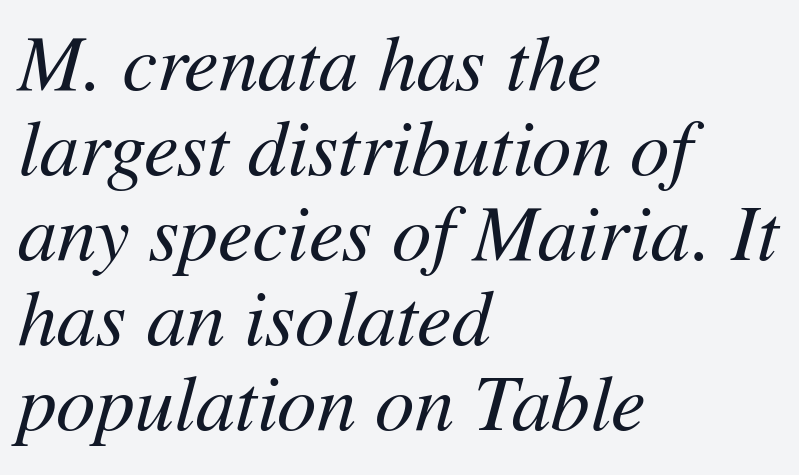
These glyphs show unthickened strokes, regular width or finer. The rag falls on the right side of this text block. Inter-character spacing is left at the font's built-in metrics. Compared with ordinary roman type, these characters are visibly tilted. Quick note: interline space is minimal. Each row of text sits above clean, open space.
